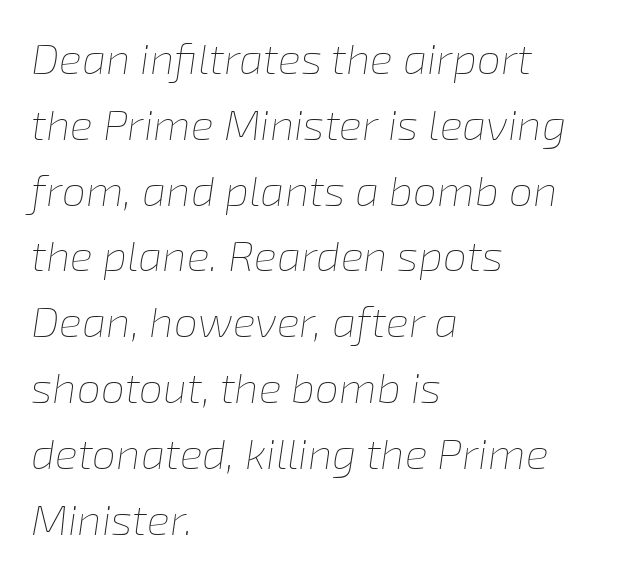
There is no visible air inserted between adjacent glyphs. The rendering uses natural spacing where letterforms have individual widths. The text block is weighted toward the left margin, trailing off unevenly rightward. Bare-footed words on every line. Leading: standard. The text carries the slant typical of an italic or oblique font.
